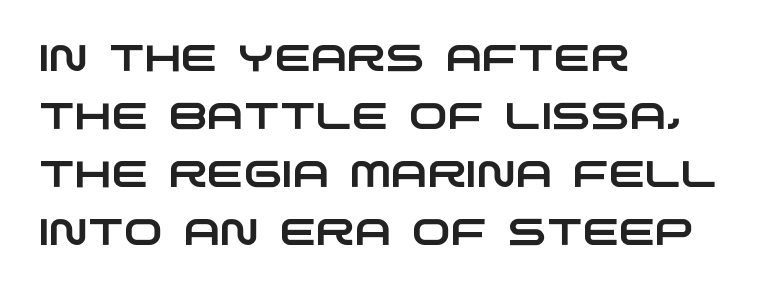
{"serif": "no", "width": "wide", "stroke_contrast": "low", "x_height": "large", "monospaced": "no", "underline": "no", "align": "left", "line_spacing": "normal", "line_spacing_ratio": 1.57, "letter_spacing": "normal", "letter_spacing_em": 0.0, "glyph_px": 37}
